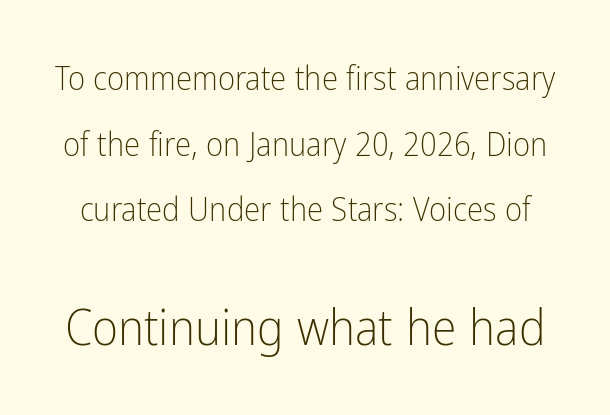
The image shows 50 px light, condensed sans-serif type, upright; set loose line spacing (1.99x), normal letter spacing, not underlined; the second (bottom) block is 1.52x larger; low stroke contrast and a medium x-height.
